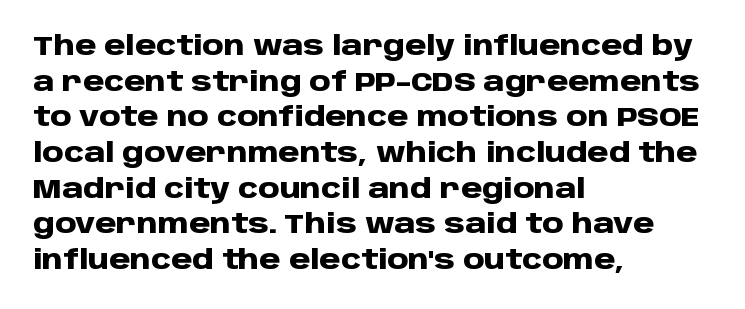
A typesetter would call this leading conventional body-copy spacing. Standard letterfit; no display-style spreading of the glyphs. The axis of the letterforms is exactly vertical. Typeset ragged right — the left edge is the straight one. Clear beneath every line of the passage. Each glyph is drawn with heavy, bold strokes.
